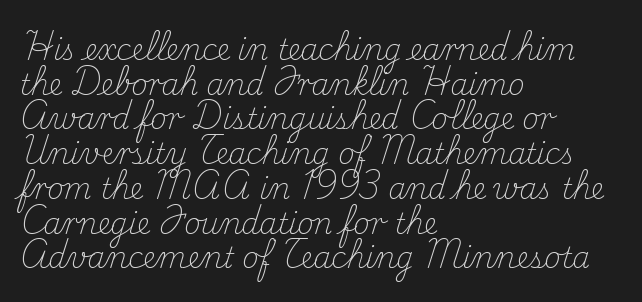
The image shows 28 px light serif type; set left-aligned, line spacing 1.24x, normal letter spacing, not underlined; medium stroke contrast and a small x-height.
